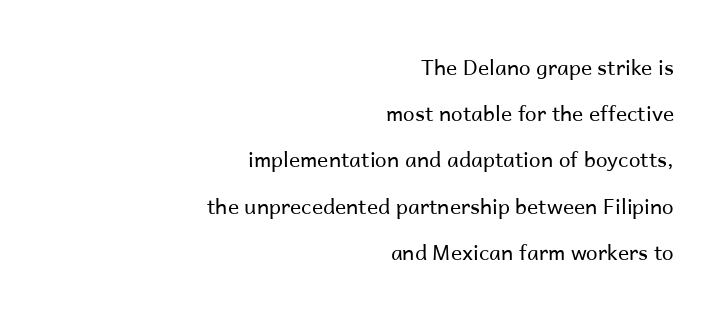
The image shows 21 px text type, upright; set right-aligned, loose line spacing (2.2x), normal letter spacing, not underlined.
